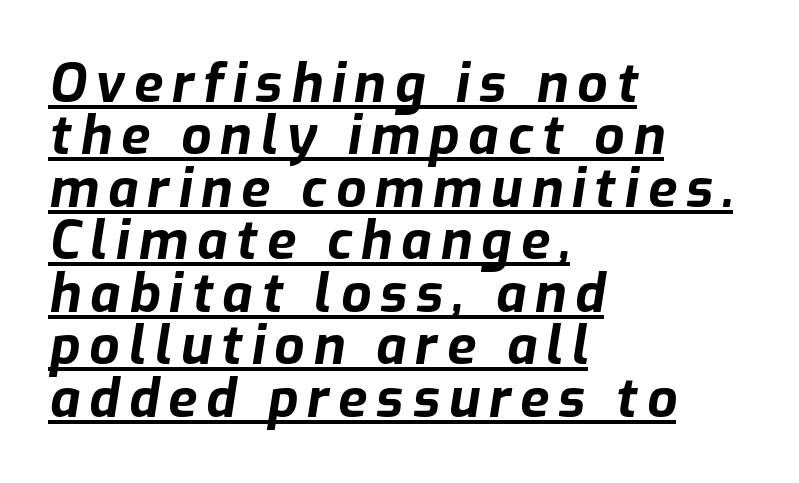
Tall strokes in this sample are angled rather than plumb. The string is rendered with underlining switched on. The line-height multiplier appears low, near solid setting. The characters look thick and weighty, a clear bold. These lines are rendered in a variable-pitch font.
